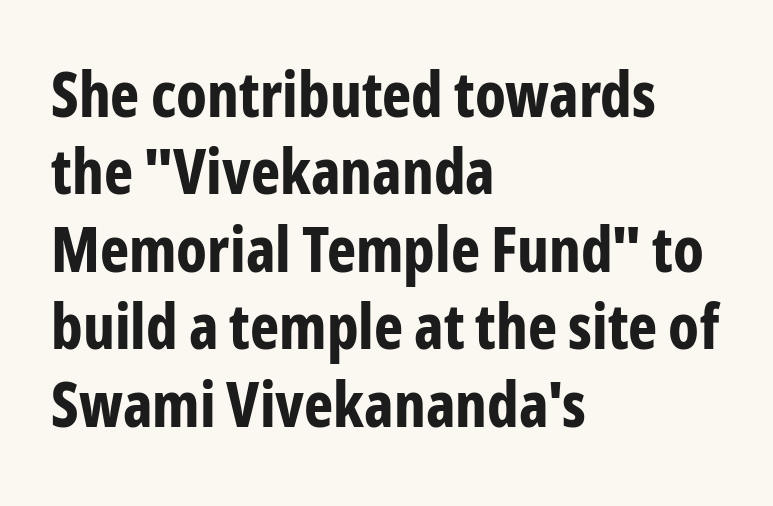
A typesetter would call this proportional, since set widths differ per character. I'd call this a sans setting — the letters go barefoot. The passage shown is emphatically bold. Successive baselines arrive at the customary interval.
